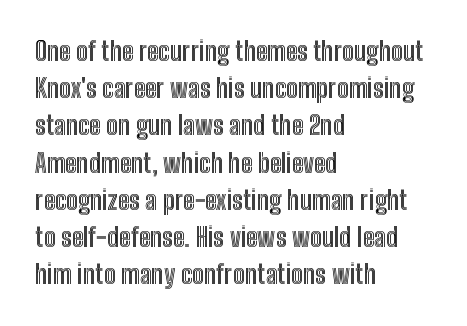
The image shows 26 px text type, upright; set left-aligned, normal line spacing (1.43x), normal letter spacing, not underlined.
